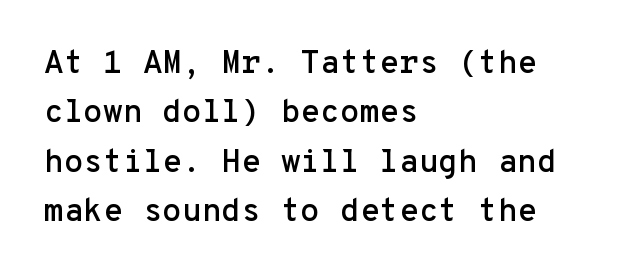
Q: Is the text italic (slanted)? A: No, it is upright.
Q: Is the typeface a serif or a sans-serif typeface? A: Sans-serif.
Q: Is the text underlined? A: No.
Q: How is the paragraph aligned? A: Left-aligned.
Q: Is the spacing between letters normal or unusually wide? A: Normal.
Q: Is the spacing between lines tight, normal or loose? A: Normal.
Q: Width (condensed, normal, or wide)? A: Normal.
Q: Stroke contrast? A: Low.
Q: x-height? A: Medium.
Q: Monospaced? A: Yes.
